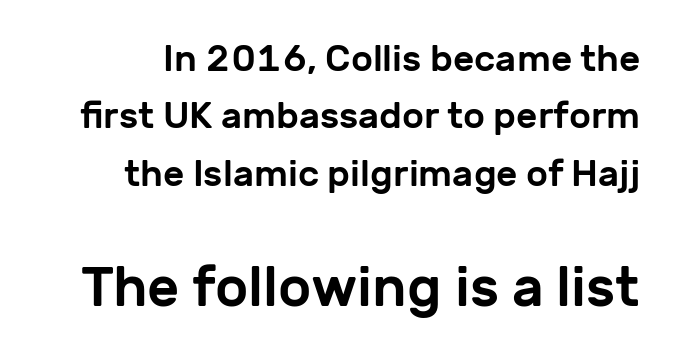
{"serif": "no", "italic": "no", "width": "normal", "stroke_contrast": "low", "x_height": "medium", "monospaced": "no", "underline": "no", "line_spacing": "normal", "line_spacing_ratio": 1.55, "letter_spacing": "normal", "letter_spacing_em": 0.0, "larger_block": "second", "size_ratio": 1.51, "glyph_px": 56}
